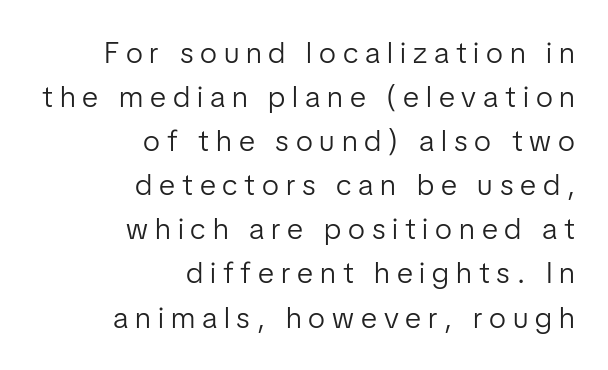
{"serif": "no", "italic": "no", "bold": "no", "weight": "light", "width": "normal", "stroke_contrast": "low", "x_height": "medium", "monospaced": "no", "underline": "no", "align": "right", "line_spacing": "normal", "line_spacing_ratio": 1.47, "letter_spacing": "wide", "letter_spacing_em": 0.23, "glyph_px": 30}
